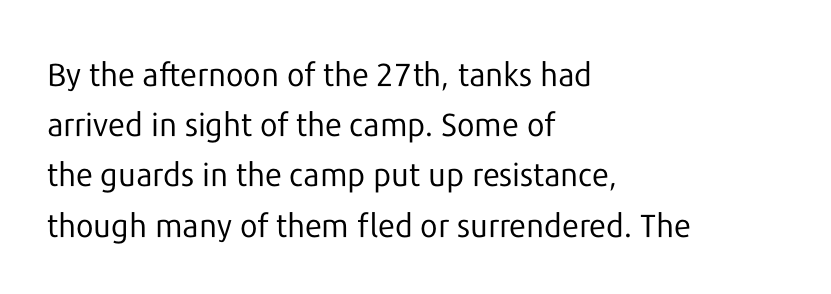
Q: Is the text bold? A: No.
Q: Is the text italic (slanted)? A: No, it is upright.
Q: Is the typeface a serif or a sans-serif typeface? A: Sans-serif.
Q: Is the text underlined? A: No.
Q: How is the paragraph aligned? A: Left-aligned.
Q: Is the spacing between letters normal or unusually wide? A: Normal.
Q: Is the spacing between lines tight, normal or loose? A: Normal.
Q: Width (condensed, normal, or wide)? A: Normal.
Q: Stroke contrast? A: Low.
Q: x-height? A: Medium.
Q: Monospaced? A: No.
